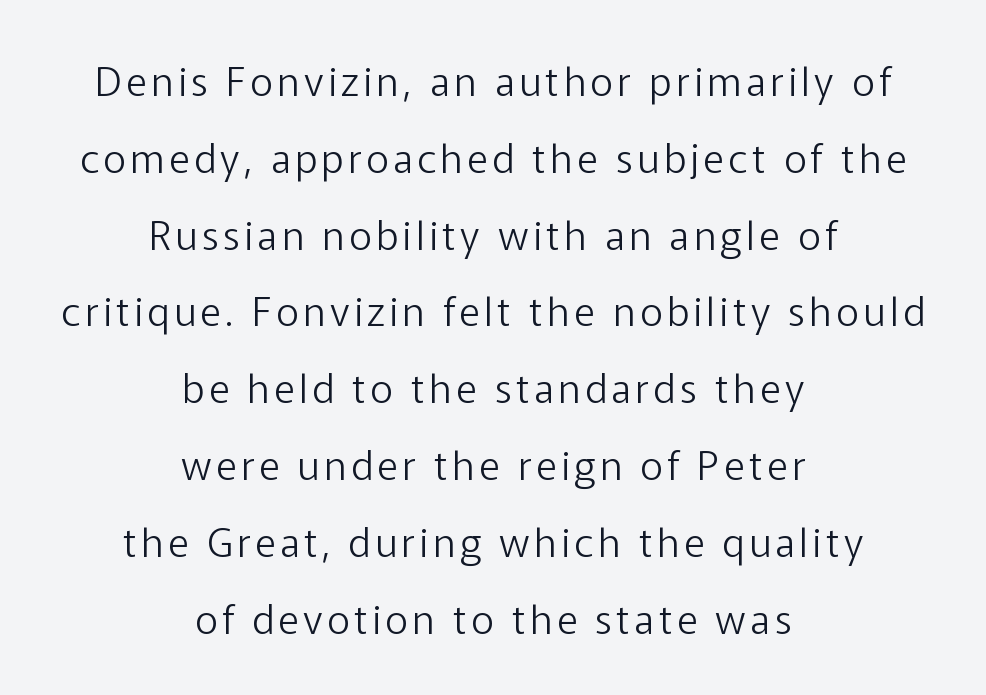
{"serif": "no", "italic": "no", "bold": "no", "weight": "light", "width": "normal", "stroke_contrast": "low", "x_height": "medium", "monospaced": "no", "underline": "no", "align": "center", "line_spacing": "loose", "line_spacing_ratio": 1.92, "glyph_px": 40}
